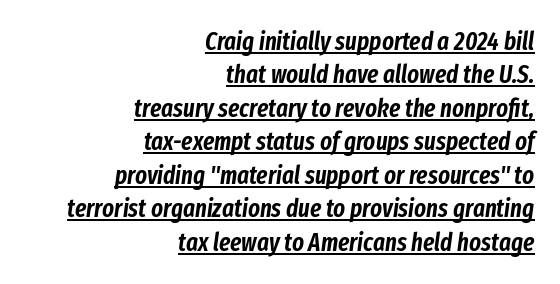
Quick note: underline on. The passage shown leans; its letterforms are oblique. If you measured baseline to baseline, you'd find a middling distance. A typesetter would call this zero additional tracking.
